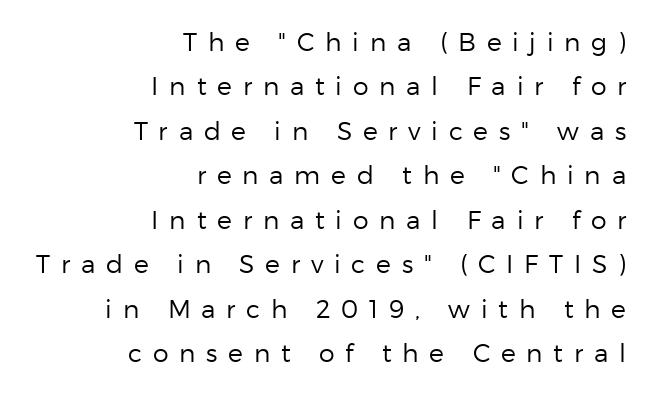
This is the regular roman posture of the typeface. A flush-right, rag-left setting is used for this passage. Think standard paragraph weight, or any step lighter than that. Spacing between characters has been opened up far beyond the box default. No word sits above an underline.
